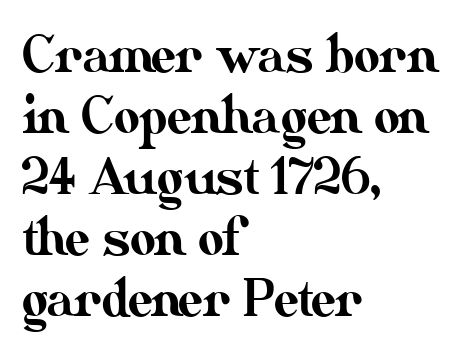
Short and long lines alike share a common starting point at left. Is this a fixed-width face? No — the glyphs have proportional, varying widths. Default kerning and tracking; the words read as compact shapes. In terms of posture, this sample is upright.
